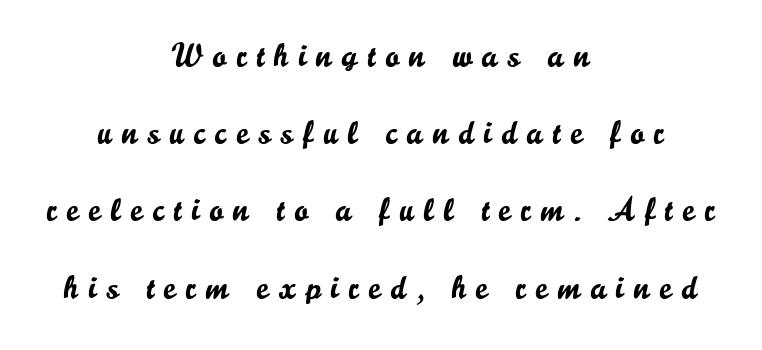
The image shows 33 px sans-serif type; set centered, loose line spacing (2.34x), unusually wide letter spacing (+0.3 em), not underlined; low stroke contrast and a small x-height.
